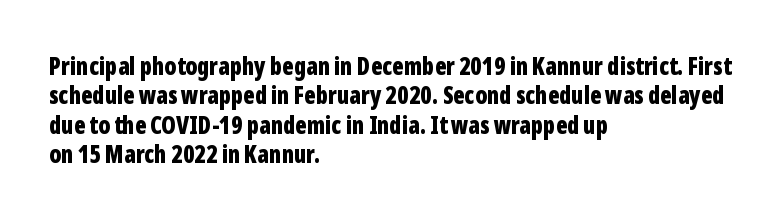
{"italic": "no", "bold": "yes", "underline": "no", "align": "left", "line_spacing_ratio": 1.22, "letter_spacing": "normal", "letter_spacing_em": 0.0, "glyph_px": 24}
